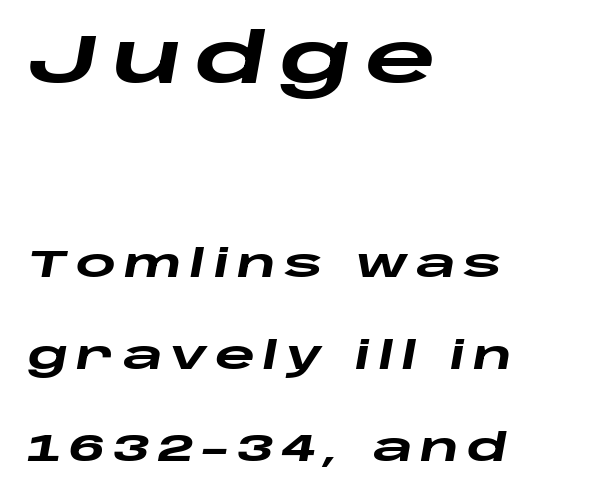
The image shows 69 px heavy, wide type, italic (leaning right); set left-aligned, loose line spacing (2.36x), not underlined; the first (top) block is 1.77x larger; low stroke contrast and a large x-height.
